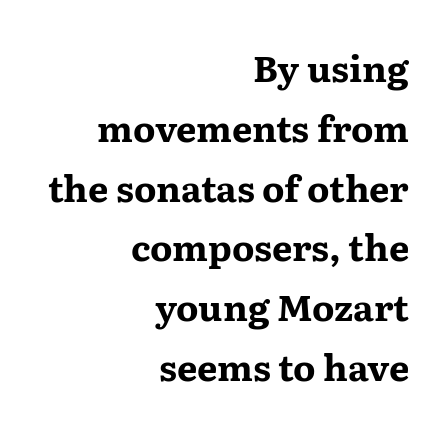
Varying glyph widths throughout — classic text-font behaviour. This is roman type, the default non-slanted kind. Words float on clear page, feet unadorned. Normally led — the rows are evenly, conventionally spaced. This is serif lettering, the kind often seen in printed books. A flush-right, rag-left setting is used for this passage.
